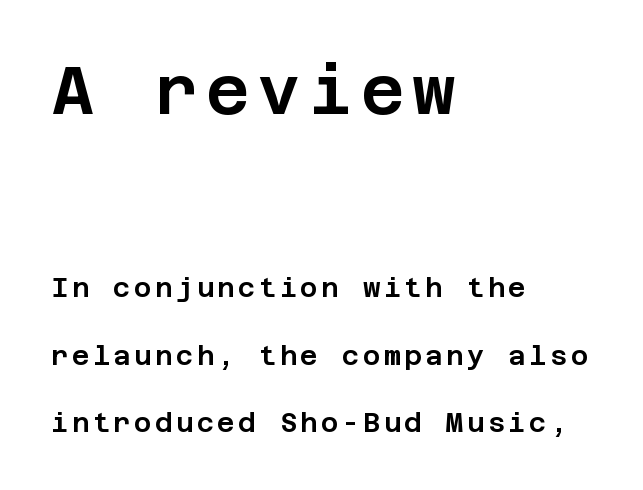
{"serif": "no", "italic": "no", "width": "normal", "stroke_contrast": "low", "x_height": "large", "underline": "no", "align": "left", "line_spacing": "loose", "line_spacing_ratio": 2.49, "larger_block": "first", "size_ratio": 2.48, "glyph_px": 67}
